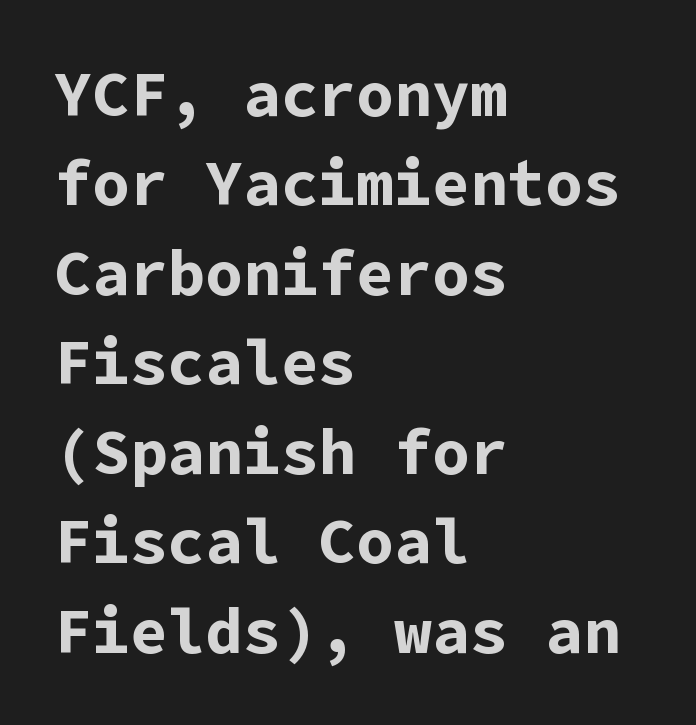
Q: Is the text bold? A: Yes.
Q: Is the text italic (slanted)? A: No, it is upright.
Q: Is the typeface a serif or a sans-serif typeface? A: Sans-serif.
Q: Is the text underlined? A: No.
Q: How is the paragraph aligned? A: Left-aligned.
Q: Is the spacing between letters normal or unusually wide? A: Normal.
Q: Is the spacing between lines tight, normal or loose? A: Normal.
Q: Width (condensed, normal, or wide)? A: Normal.
Q: Stroke contrast? A: Low.
Q: x-height? A: Medium.
